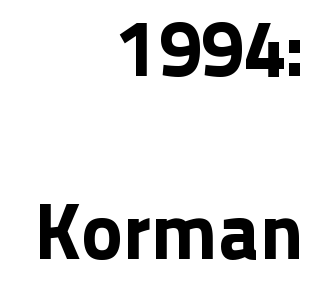
The image shows 79 px sans-serif type, upright; set right-aligned, loose line spacing (2.32x), normal letter spacing, not underlined; low stroke contrast and a medium x-height.
